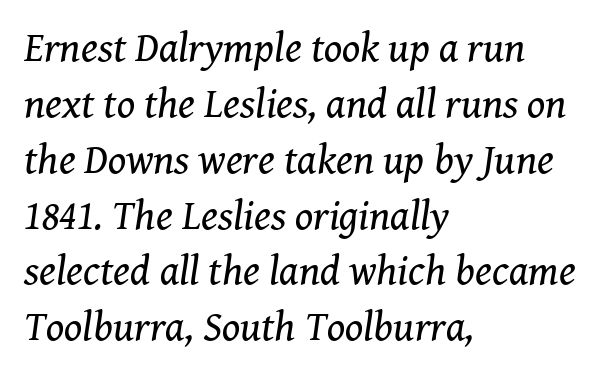
Q: Is the text bold? A: No.
Q: Is the text italic (slanted)? A: Yes, it leans right by about 8 degrees.
Q: Is the typeface a serif or a sans-serif typeface? A: Serif.
Q: Is the text underlined? A: No.
Q: How is the paragraph aligned? A: Left-aligned.
Q: Is the spacing between letters normal or unusually wide? A: Normal.
Q: Is the spacing between lines tight, normal or loose? A: Normal.
Q: Width (condensed, normal, or wide)? A: Normal.
Q: Stroke contrast? A: Medium.
Q: x-height? A: Medium.
Q: Monospaced? A: No.
